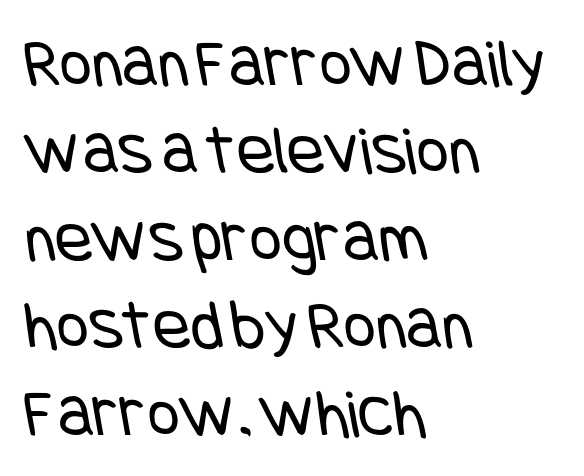
Font category for this specimen: sans-serif. The ragged edge is on the right, which tells us the setting is flush left. The passage shown stacks its lines at a standard gap. Beneath every word, the page is bare. Nothing heavy about these letters — not bold at all. This rendering leaves character spacing at its baseline value.
